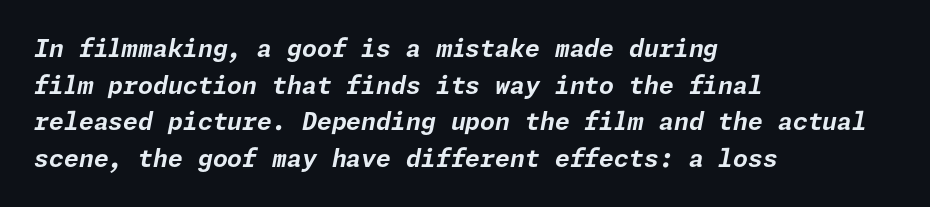
The image shows 24 px bold type, italic (leaning right); set left-aligned, normal line spacing (1.53x), normal letter spacing, not underlined.
